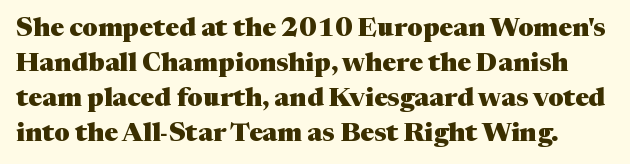
The passage shown is emphatically bold. Anything drawn beneath the words? Only blank space. Horizontal bands of white between lines are of average thickness. Italic: no, the glyphs are upright roman.
